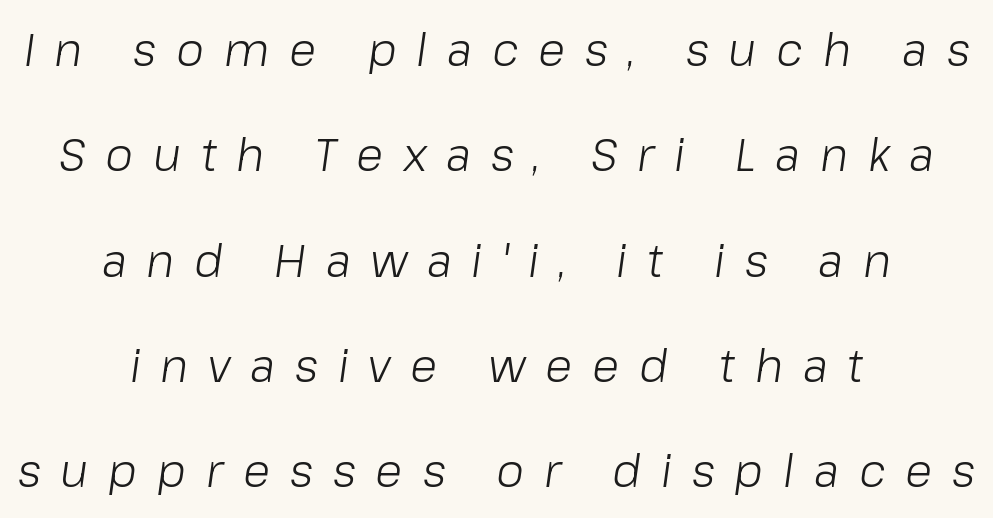
Rule under the text: the space is simply empty. Successive baselines arrive slowly, with a big drop between each. Tracking here is generous; glyphs stand well apart from one another. Both edges are ragged and mirror each other, which tells us the setting is centered. Weight: in the light-to-regular range.
